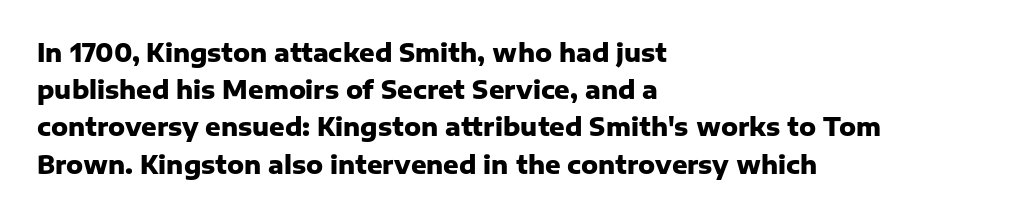
Q: Is the text bold? A: Yes.
Q: Is the text italic (slanted)? A: No, it is upright.
Q: Is the text underlined? A: No.
Q: How is the paragraph aligned? A: Left-aligned.
Q: Is the spacing between letters normal or unusually wide? A: Normal.
Q: Is the spacing between lines tight, normal or loose? A: Normal.
